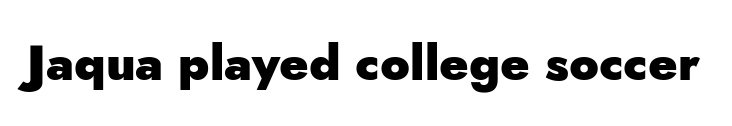
The designer went with a sans here, leaving each stem footless. Every letter is thick-stroked: bold, no question. Note the varied advance widths — an 'i' is clearly narrower than an 'm'. Inter-character spacing is left at the font's built-in metrics. Nope, not italic — everything's standing straight. Quick note: underline off.
